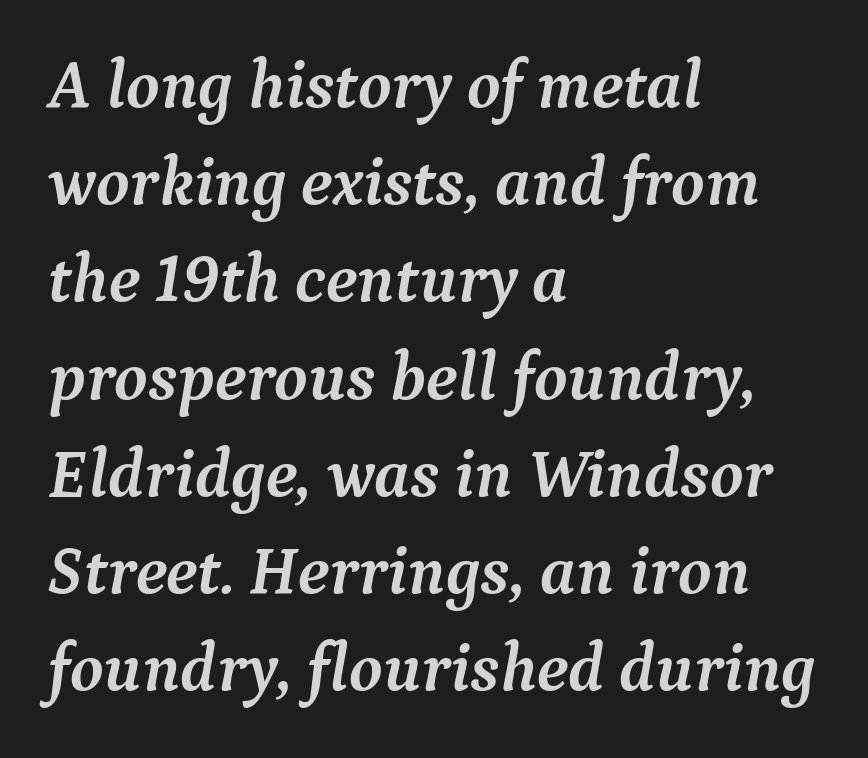
An italicized treatment has been applied to the whole sample. The sample has been set heavy, in full bold. The setting favours the left margin, as ordinary paragraphs usually do. Old-style or modern, the face here clearly has serifs.
